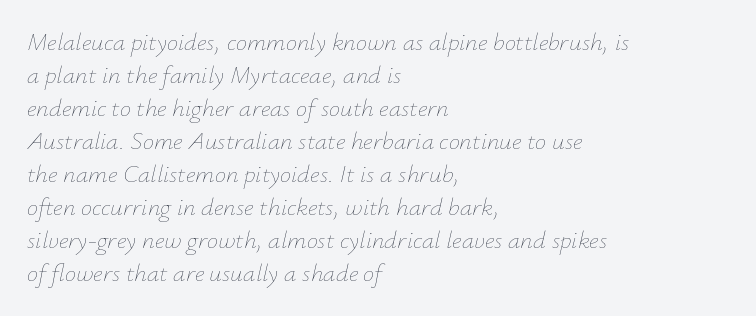
{"italic": "yes", "lean": "right", "slant_degrees": 12, "bold": "no", "underline": "no", "align": "left", "line_spacing": "normal", "line_spacing_ratio": 1.32, "letter_spacing": "normal", "letter_spacing_em": 0.0, "glyph_px": 25}
